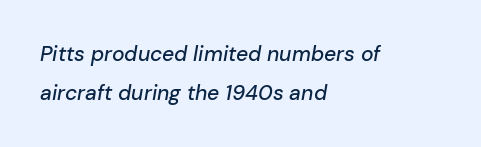
Letters rest on an invisible, unmarked baseline. This rendering uses left alignment, leaving the right contour irregular. Nothing unusual about the tracking: characters are spaced as the font intends. Notice how the stems are inclined rather than vertical — that's the hallmark of italics.
